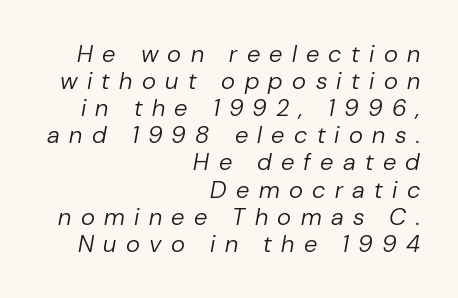
The image shows 24 px text type, italic (leaning right); set right-aligned, tight line spacing (1.13x), unusually wide letter spacing (+0.39 em), not underlined.
